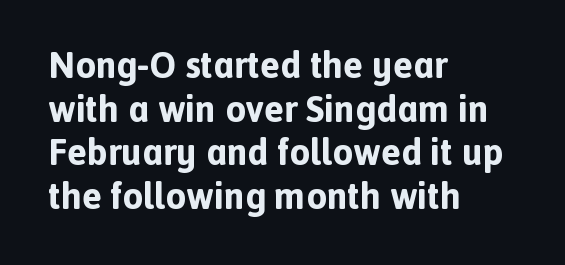
{"serif": "no", "italic": "no", "bold": "yes", "weight": "bold", "width": "normal", "x_height": "medium", "monospaced": "no", "underline": "no", "align": "left", "line_spacing_ratio": 1.18, "letter_spacing": "normal", "letter_spacing_em": 0.0, "glyph_px": 37}
